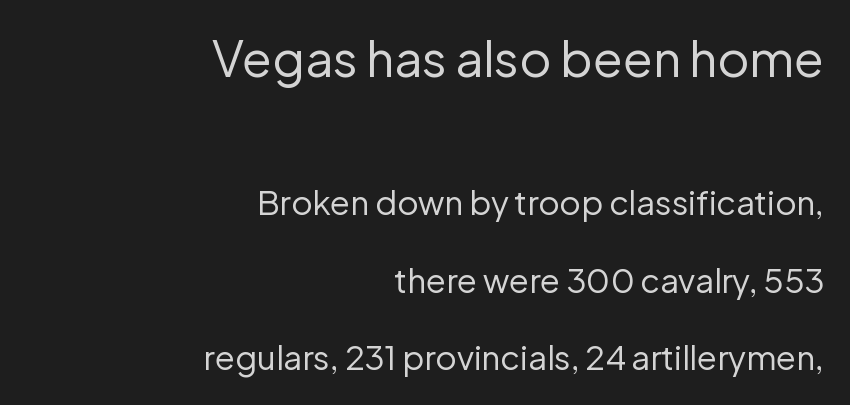
{"serif": "no", "italic": "no", "bold": "no", "weight": "regular", "width": "normal", "stroke_contrast": "low", "x_height": "medium", "monospaced": "no", "underline": "no", "align": "right", "line_spacing": "loose", "line_spacing_ratio": 2.35, "letter_spacing": "normal", "letter_spacing_em": 0.0, "larger_block": "first", "size_ratio": 1.48, "glyph_px": 49}
